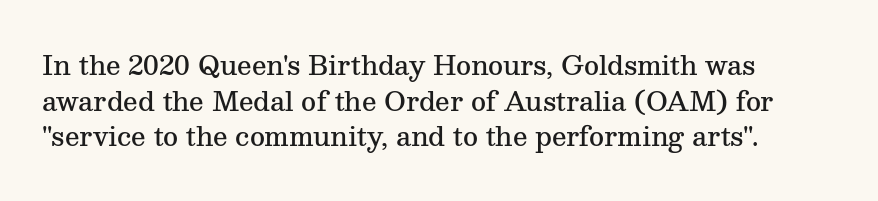
{"italic": "no", "bold": "semi", "underline": "no", "align": "left", "line_spacing": "normal", "line_spacing_ratio": 1.37, "letter_spacing": "normal", "letter_spacing_em": 0.0, "glyph_px": 26}
